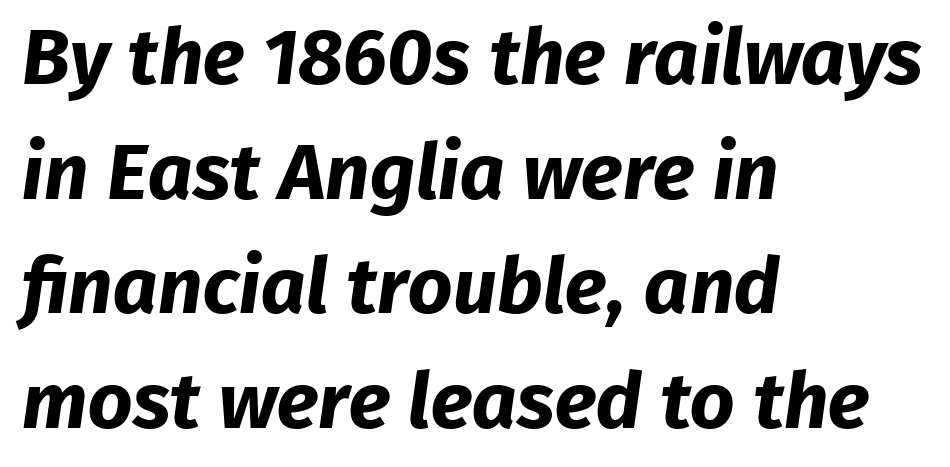
Nope, no serifs anywhere on these letters. Each row of text sits above clean, open space. One-word summary of the alignment: left. The rendering uses a moderate line-height, typical for paragraphs.
